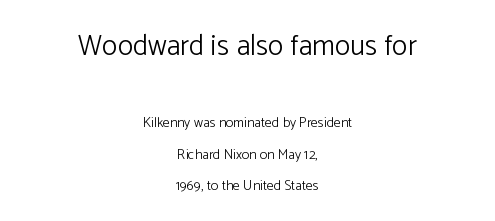
The image shows 29 px light sans-serif type, upright; set centered, loose line spacing (2.24x), normal letter spacing, not underlined; the first (top) block is 2.07x larger; low stroke contrast and a medium x-height.
